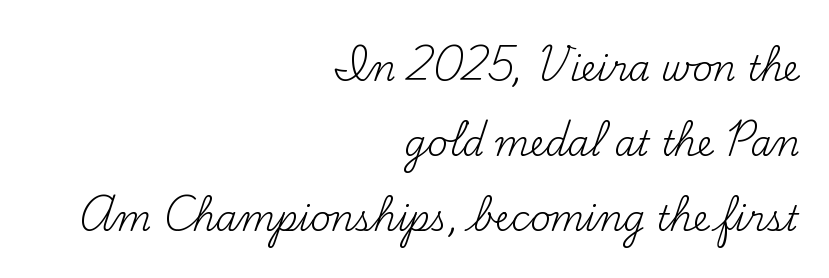
{"serif": "yes", "bold": "no", "weight": "regular", "width": "normal", "stroke_contrast": "medium", "x_height": "small", "monospaced": "no", "underline": "no", "align": "right", "line_spacing": "loose", "line_spacing_ratio": 2.14, "letter_spacing": "normal", "letter_spacing_em": 0.0, "glyph_px": 35}
